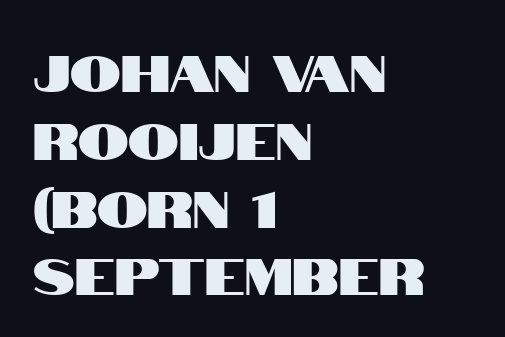
The image shows 51 px condensed sans-serif type, upright; set left-aligned, normal line spacing (1.33x), normal letter spacing, not underlined; high stroke contrast and a large x-height.
